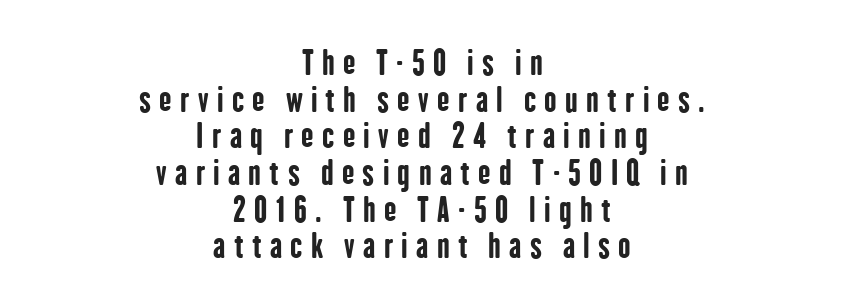
Q: Is the text bold? A: Yes.
Q: Is the text italic (slanted)? A: No, it is upright.
Q: Is the typeface a serif or a sans-serif typeface? A: Sans-serif.
Q: Is the text underlined? A: No.
Q: How is the paragraph aligned? A: Centered.
Q: Is the spacing between letters normal or unusually wide? A: Unusually wide.
Q: Is the spacing between lines tight, normal or loose? A: Tight.
Q: Width (condensed, normal, or wide)? A: Condensed.
Q: Stroke contrast? A: Low.
Q: x-height? A: Medium.
Q: Monospaced? A: No.
